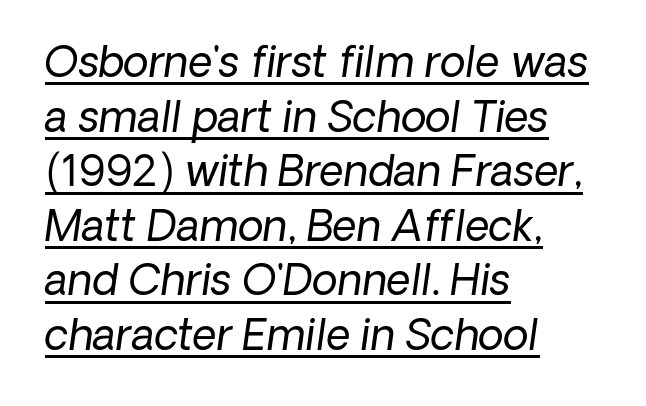
The compositor pushed each line to the left boundary. Is the letter spacing exaggerated? No — it looks like the ordinary default. Weight: not bold — regular or lighter. Unlike a traditional serif, this face leaves its strokes unadorned. Quick note: interline space is typical. You could not count columns in this text — the font is proportionally spaced.
